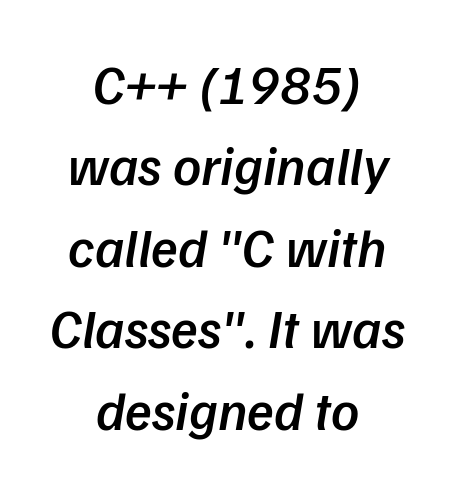
{"italic": "yes", "lean": "right", "slant_degrees": 9, "bold": "semi", "weight": "semibold", "width": "normal", "stroke_contrast": "low", "x_height": "medium", "monospaced": "no", "underline": "no", "align": "center", "line_spacing": "normal", "line_spacing_ratio": 1.48, "letter_spacing": "normal", "letter_spacing_em": 0.0, "glyph_px": 55}
